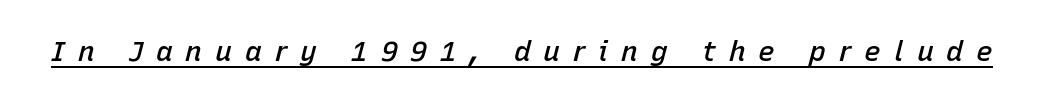
{"italic": "yes", "lean": "right", "slant_degrees": 15, "bold": "semi", "weight": "semibold", "width": "normal", "stroke_contrast": "low", "x_height": "medium", "monospaced": "no", "underline": "yes", "letter_spacing": "wide", "letter_spacing_em": 0.46, "glyph_px": 28}
